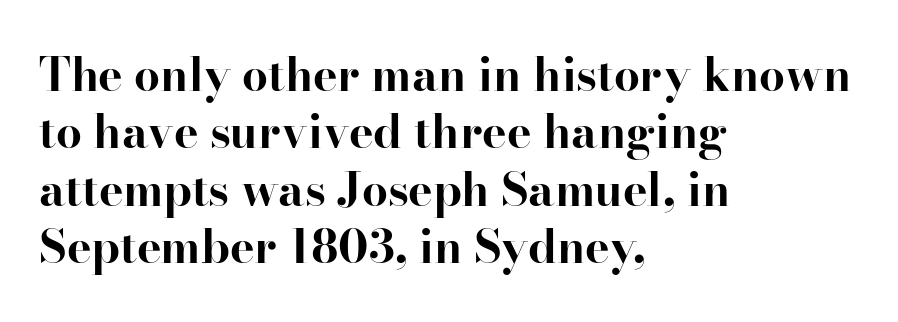
The image shows 46 px bold serif type, upright; set left-aligned, normal line spacing (1.25x), normal letter spacing, not underlined; high stroke contrast and a small x-height.
